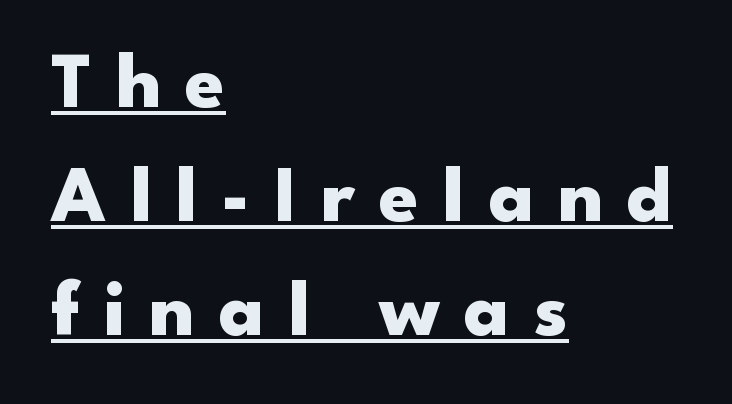
Q: Is the text bold? A: Yes.
Q: Is the text italic (slanted)? A: No, it is upright.
Q: Is the typeface a serif or a sans-serif typeface? A: Sans-serif.
Q: Is the text underlined? A: Yes.
Q: How is the paragraph aligned? A: Left-aligned.
Q: Is the spacing between letters normal or unusually wide? A: Unusually wide.
Q: Is the spacing between lines tight, normal or loose? A: Normal.
Q: Width (condensed, normal, or wide)? A: Wide.
Q: Stroke contrast? A: Low.
Q: x-height? A: Small.
Q: Monospaced? A: No.
